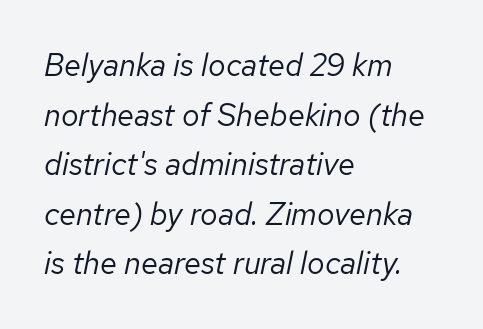
Vertically, the passage feels balanced, rows spaced as you'd expect. Is the letter spacing exaggerated? No — it looks like the ordinary default. The passage shown leans; its letterforms are oblique. These lines are rendered in a variable-pitch font. Weight: not bold — regular or lighter. Honestly, there is no underline to notice here at all.
